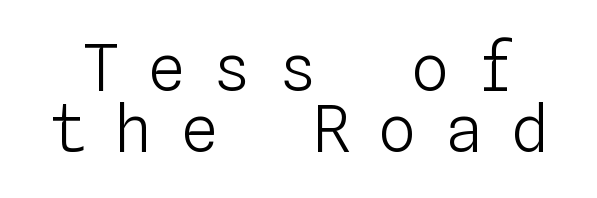
The image shows 64 px light type, upright, monospaced; set tight line spacing (0.96x), unusually wide letter spacing (+0.43 em), not underlined; low stroke contrast and a medium x-height.
